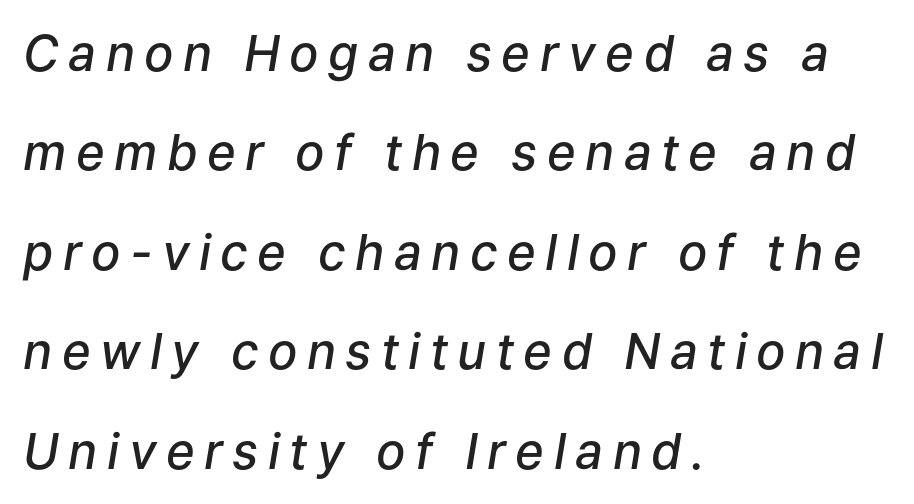
The image shows 49 px semibold type, italic (leaning right); set left-aligned, loose line spacing (2.03x), not underlined; low stroke contrast and a medium x-height.
